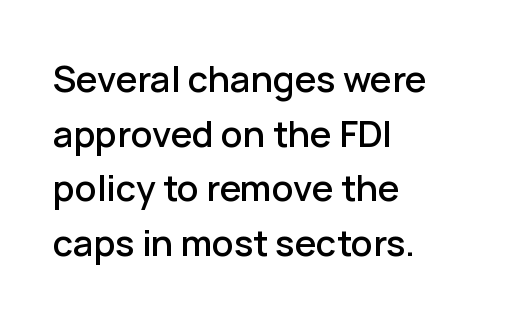
Which margin do the lines hug? The left one — the right edge is uneven. Observe the ordinary spacing: letters are neighbours, not strangers. Each new line begins a customary step beneath the previous one. Just letters on the line, the space beneath them empty. Do the characters align in a grid? No, the font is proportional. The face used here is a sans, in the tradition of grotesques and geometrics.
